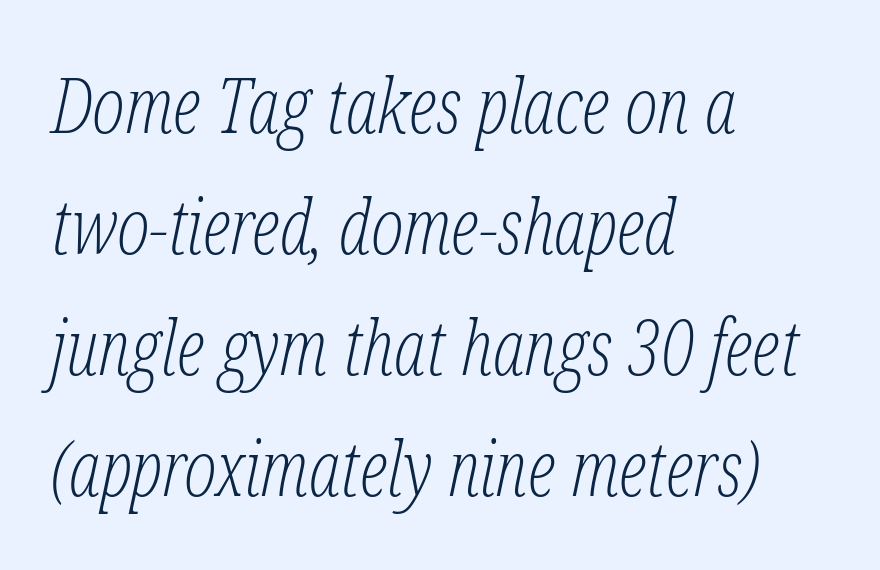
{"serif": "yes", "italic": "yes", "lean": "right", "slant_degrees": 12, "bold": "no", "weight": "light", "width": "condensed", "stroke_contrast": "low", "x_height": "medium", "monospaced": "no", "underline": "no", "align": "left", "line_spacing": "normal", "line_spacing_ratio": 1.59, "letter_spacing": "normal", "letter_spacing_em": 0.0, "glyph_px": 76}
